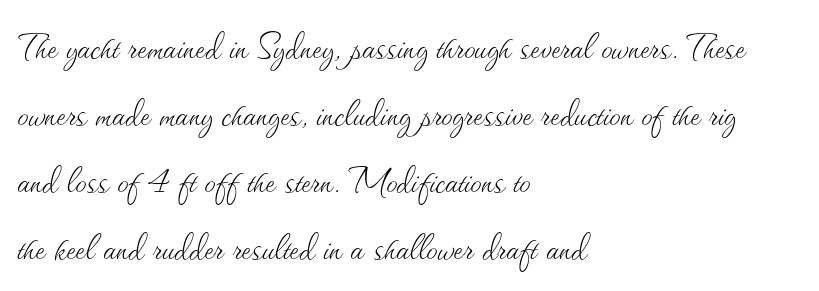
Q: Is the text bold? A: No.
Q: Is the text italic (slanted)? A: Yes.
Q: Is the text underlined? A: No.
Q: How is the paragraph aligned? A: Left-aligned.
Q: Is the spacing between letters normal or unusually wide? A: Normal.
Q: Is the spacing between lines tight, normal or loose? A: Normal.
Q: Width (condensed, normal, or wide)? A: Normal.
Q: Stroke contrast? A: Medium.
Q: x-height? A: Small.
Q: Monospaced? A: No.
